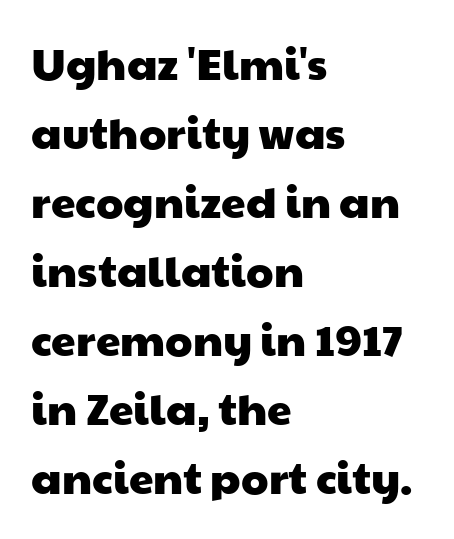
Q: Is the typeface a serif or a sans-serif typeface? A: Sans-serif.
Q: Is the text underlined? A: No.
Q: How is the paragraph aligned? A: Left-aligned.
Q: Is the spacing between letters normal or unusually wide? A: Normal.
Q: Is the spacing between lines tight, normal or loose? A: Normal.
Q: Width (condensed, normal, or wide)? A: Wide.
Q: Stroke contrast? A: Low.
Q: x-height? A: Medium.
Q: Monospaced? A: No.
